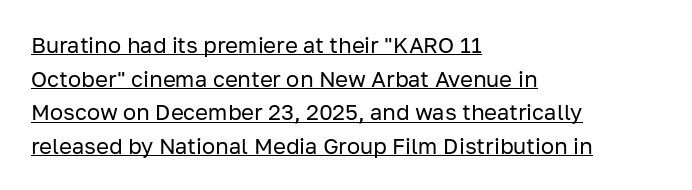
Counters stay open thanks to moderate or lighter strokes. Compared with typical body copy, the letter spacing here is the same. Summary of vertical rhythm: regular, with standard interline spacing. The rendering uses the underline text-decoration. These lines were composed using upright roman letters.
